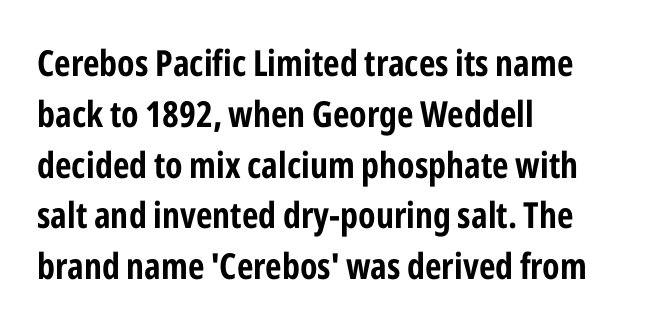
The image shows 36 px bold, condensed sans-serif type, upright; set left-aligned, normal line spacing (1.41x), normal letter spacing, not underlined; low stroke contrast and a medium x-height.
